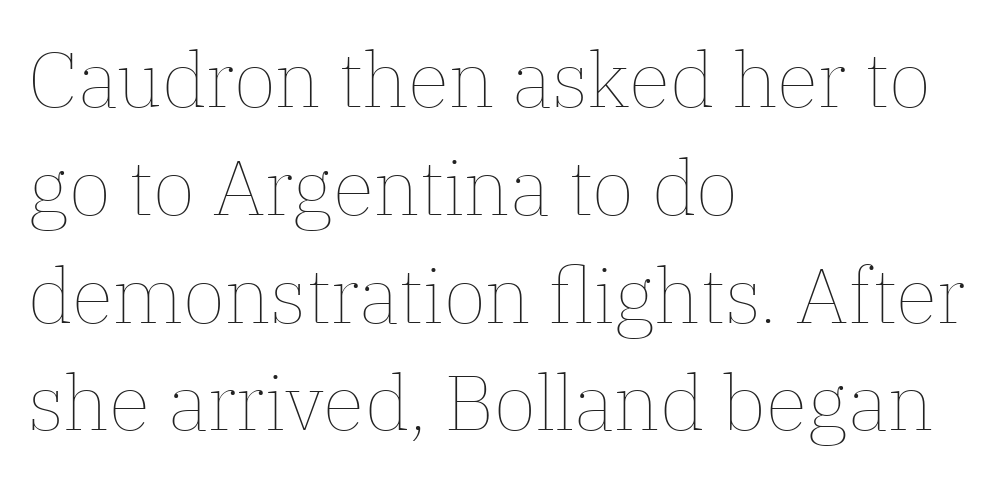
Q: Is the text bold? A: No.
Q: Is the text italic (slanted)? A: No, it is upright.
Q: Is the text underlined? A: No.
Q: How is the paragraph aligned? A: Left-aligned.
Q: Is the spacing between letters normal or unusually wide? A: Normal.
Q: Is the spacing between lines tight, normal or loose? A: Normal.
Q: Width (condensed, normal, or wide)? A: Normal.
Q: Stroke contrast? A: Low.
Q: x-height? A: Medium.
Q: Monospaced? A: No.
